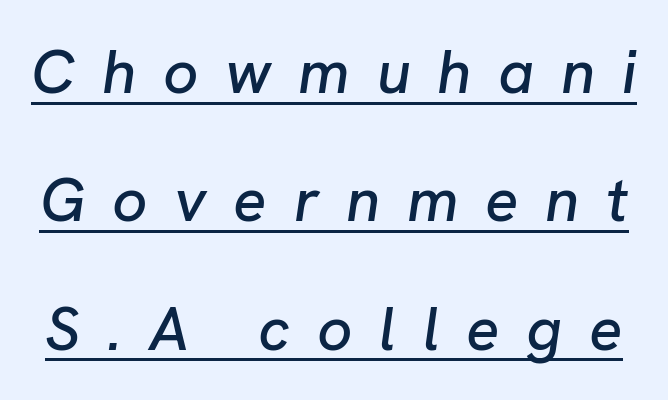
Students, observe: this is what heavily led, spacious text looks like. The passage shown is typed in a proportional face where columns would drift. Compared with ordinary roman type, these characters are visibly tilted. Underlining? Definitely there. You could only call the tracking loose — the letters float apart.
